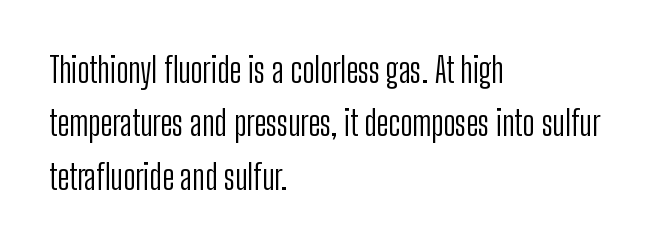
The image shows 34 px light, condensed sans-serif type, upright; set left-aligned, normal line spacing (1.57x), normal letter spacing, not underlined; low stroke contrast and a medium x-height.
